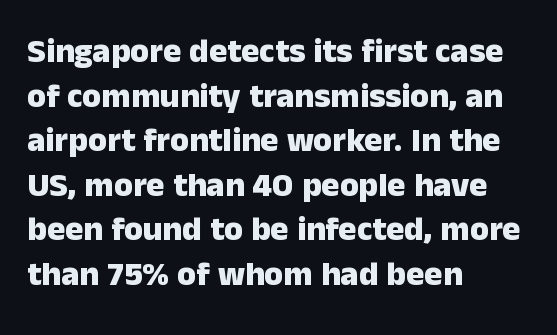
{"serif": "no", "italic": "no", "bold": "yes", "weight": "heavy", "width": "normal", "stroke_contrast": "low", "x_height": "medium", "monospaced": "no", "underline": "no", "align": "left", "line_spacing": "normal", "line_spacing_ratio": 1.31, "letter_spacing": "normal", "letter_spacing_em": 0.0, "glyph_px": 34}
